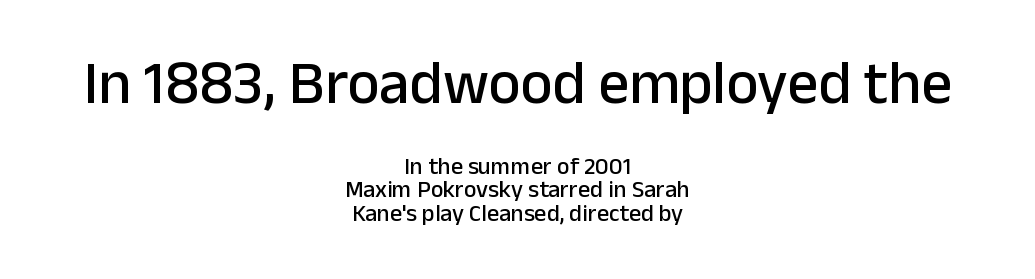
The image shows 61 px sans-serif type, upright; set centered, tight line spacing (0.97x), normal letter spacing, not underlined; the first (top) block is 2.54x larger; low stroke contrast and a medium x-height.
